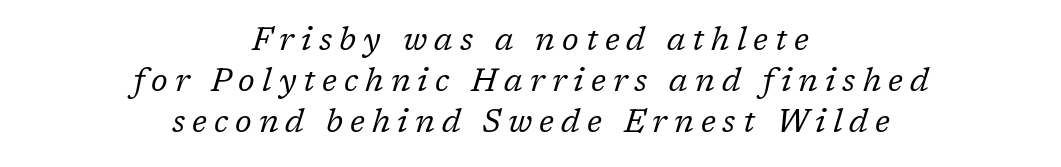
{"serif": "yes", "italic": "yes", "lean": "right", "slant_degrees": 17, "bold": "no", "weight": "regular", "width": "normal", "stroke_contrast": "low", "x_height": "medium", "monospaced": "no", "underline": "no", "align": "center", "line_spacing": "normal", "line_spacing_ratio": 1.28, "letter_spacing": "wide", "letter_spacing_em": 0.22, "glyph_px": 32}
